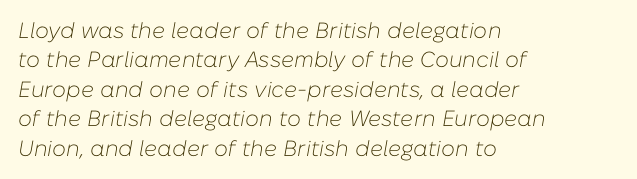
{"italic": "yes", "lean": "right", "slant_degrees": 10, "bold": "no", "underline": "no", "align": "left", "line_spacing": "normal", "line_spacing_ratio": 1.34, "letter_spacing": "normal", "letter_spacing_em": 0.0, "glyph_px": 22}
